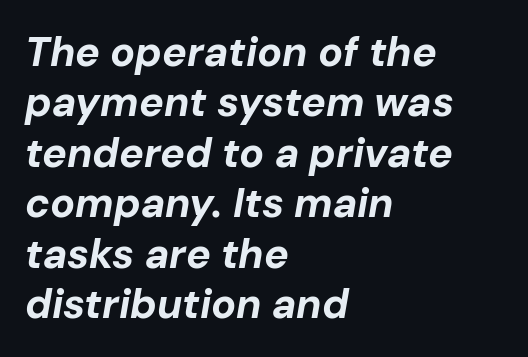
Q: Is the text bold? A: Yes.
Q: Is the text italic (slanted)? A: Yes, it leans right by about 10 degrees.
Q: Is the text underlined? A: No.
Q: How is the paragraph aligned? A: Left-aligned.
Q: Is the spacing between letters normal or unusually wide? A: Normal.
Q: Width (condensed, normal, or wide)? A: Normal.
Q: Stroke contrast? A: Low.
Q: x-height? A: Medium.
Q: Monospaced? A: No.
